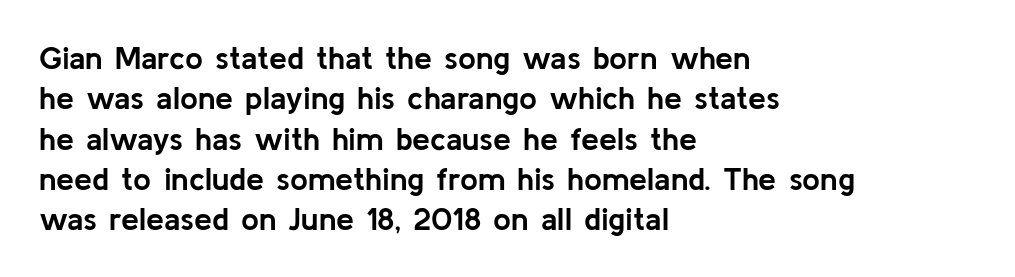
Characters remain perfectly vertical along every line. The text block is weighted toward the left margin, trailing off unevenly rightward. Note: no serifs on the glyphs. A normal amount of white space separates one row of letters from the next. Is the letter spacing exaggerated? No — it looks like the ordinary default.
